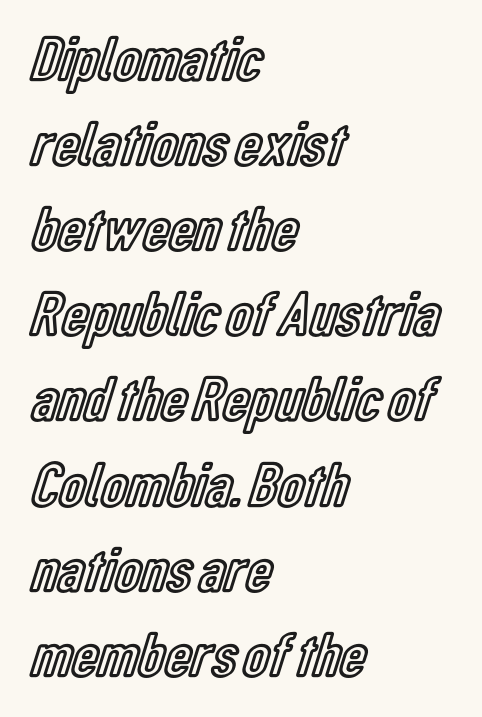
{"width": "condensed", "x_height": "medium", "monospaced": "no", "underline": "no", "align": "left", "line_spacing": "normal", "line_spacing_ratio": 1.33, "letter_spacing": "normal", "letter_spacing_em": 0.0, "glyph_px": 64}
